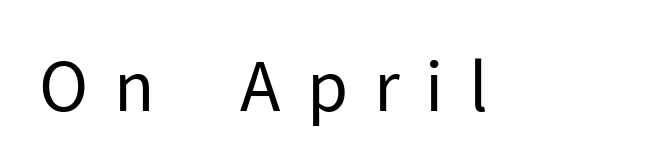
{"serif": "no", "italic": "no", "bold": "no", "weight": "regular", "width": "normal", "stroke_contrast": "low", "x_height": "medium", "monospaced": "no", "underline": "no", "letter_spacing": "wide", "letter_spacing_em": 0.38, "glyph_px": 68}
